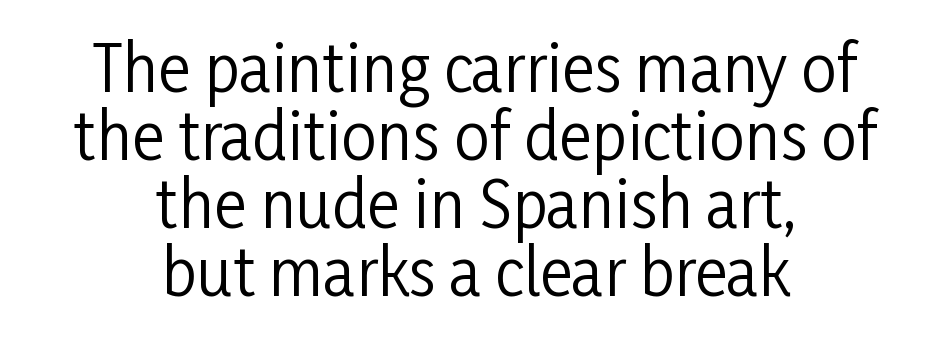
The image shows 63 px regular-weight, condensed sans-serif type, upright; set centered, tight line spacing (1.08x), normal letter spacing, not underlined; low stroke contrast and a medium x-height.
